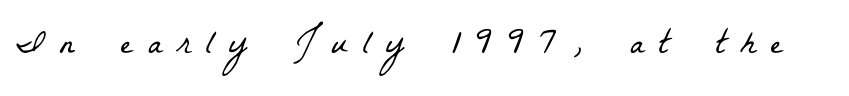
The image shows 34 px light, condensed serif type; set unusually wide letter spacing (+0.45 em), not underlined; low stroke contrast and a medium x-height.
